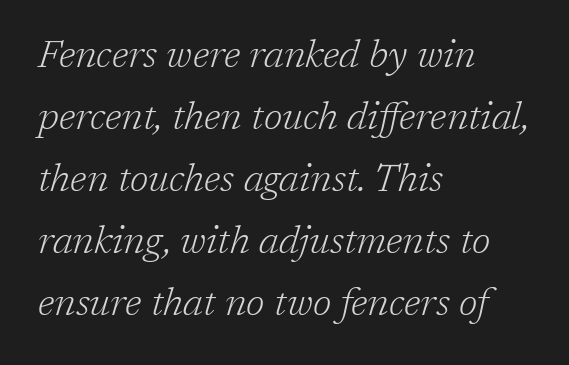
{"serif": "yes", "italic": "yes", "lean": "right", "slant_degrees": 17, "bold": "no", "weight": "light", "width": "normal", "stroke_contrast": "low", "x_height": "medium", "monospaced": "no", "underline": "no", "align": "left", "line_spacing": "normal", "line_spacing_ratio": 1.59, "letter_spacing": "normal", "letter_spacing_em": 0.0, "glyph_px": 39}
